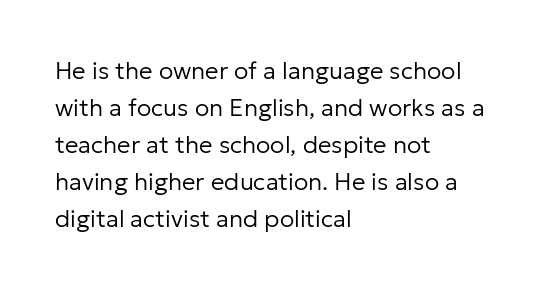
The image shows 24 px text type, upright; set left-aligned, normal line spacing (1.54x), normal letter spacing, not underlined.
